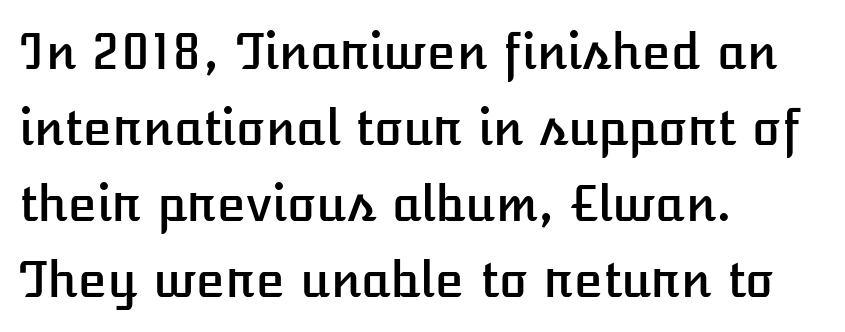
The image shows 48 px text type, upright; set left-aligned, normal line spacing (1.58x), normal letter spacing, not underlined; low stroke contrast and a medium x-height.
